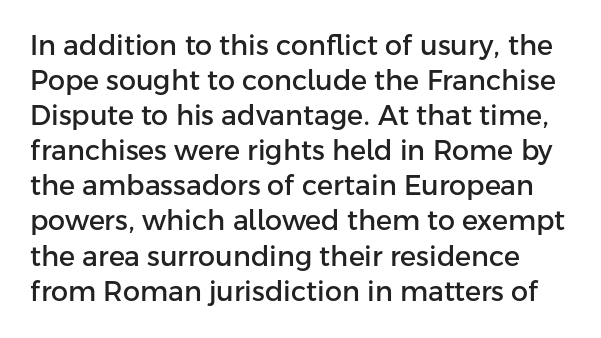
Q: Is the text italic (slanted)? A: No, it is upright.
Q: Is the text underlined? A: No.
Q: Is the spacing between letters normal or unusually wide? A: Normal.
Q: Is the spacing between lines tight, normal or loose? A: Normal.
